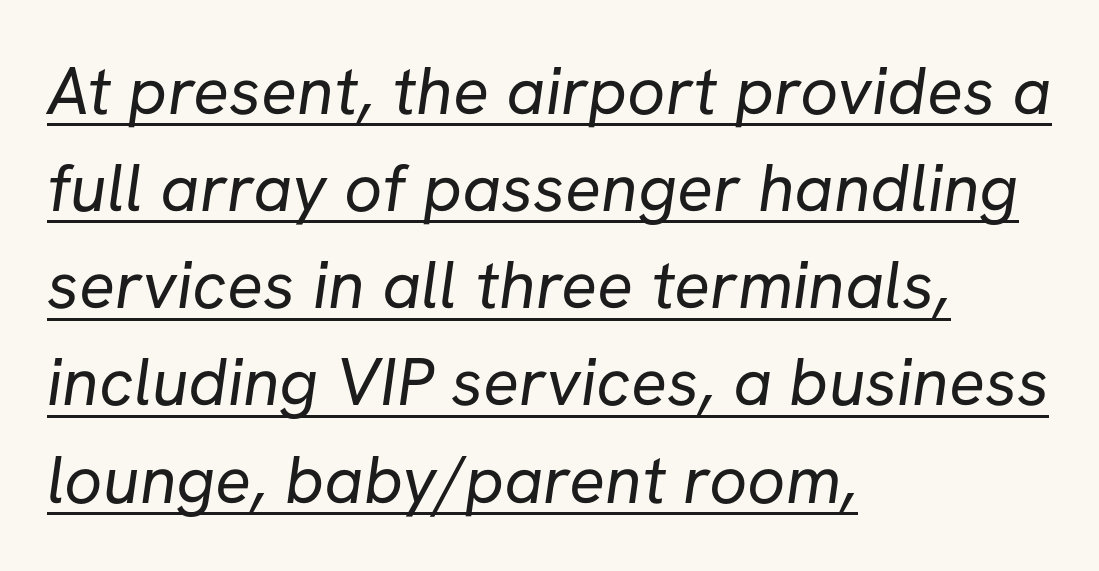
The typesetter chose a ragged-right arrangement here. Emphasis is given by a line drawn under the lettering. Words appear dense and cohesive because spacing is normal. This is sans-serif lettering, the kind often seen on screens and signage. Weight class: somewhere from thin through regular.
